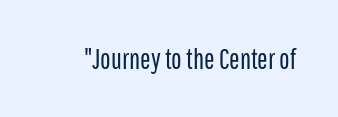
The image shows 28 px regular-weight, condensed sans-serif type, upright; set normal letter spacing, not underlined; low stroke contrast and a medium x-height.
